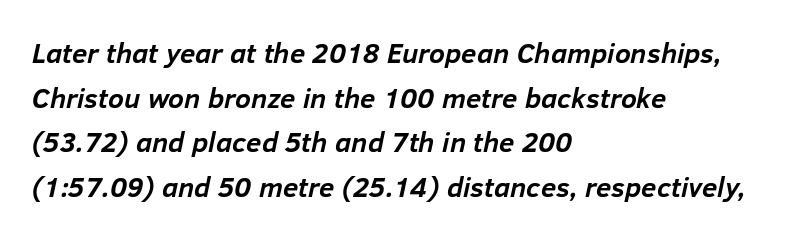
{"italic": "yes", "lean": "right", "slant_degrees": 12, "bold": "yes", "weight": "semibold", "width": "normal", "stroke_contrast": "low", "x_height": "medium", "monospaced": "no", "underline": "no", "align": "left", "line_spacing": "normal", "line_spacing_ratio": 1.59, "letter_spacing": "normal", "letter_spacing_em": 0.0, "glyph_px": 28}
